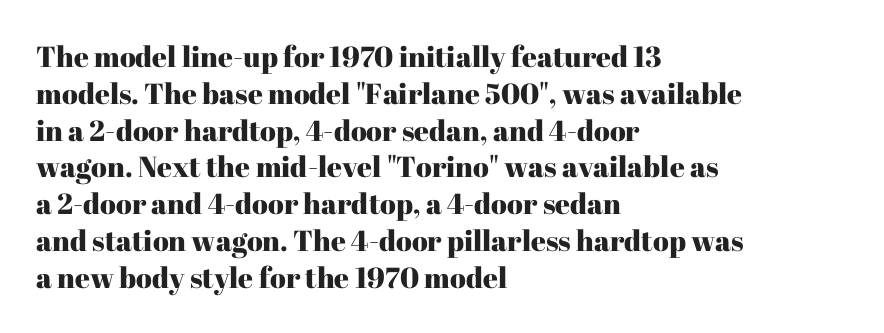
Baseline-to-baseline distance is the conventional proportion of letter height. A typesetter would call this zero additional tracking. The glyphs in this specimen are seriffed. No italicization has been applied; the sample stays upright. This sample is left-justified, so line endings fall wherever the words run out. Clear beneath every line of the passage.
